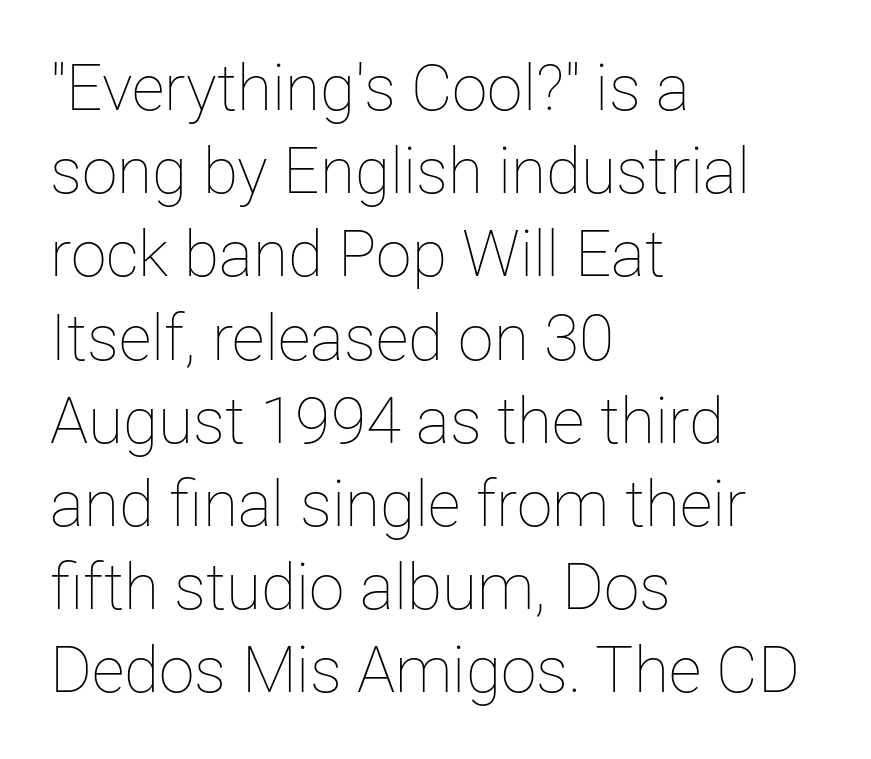
Q: Is the text bold? A: No.
Q: Is the text italic (slanted)? A: No, it is upright.
Q: Is the text underlined? A: No.
Q: How is the paragraph aligned? A: Left-aligned.
Q: Is the spacing between letters normal or unusually wide? A: Normal.
Q: Is the spacing between lines tight, normal or loose? A: Normal.
Q: Width (condensed, normal, or wide)? A: Normal.
Q: Stroke contrast? A: Low.
Q: x-height? A: Medium.
Q: Monospaced? A: No.
